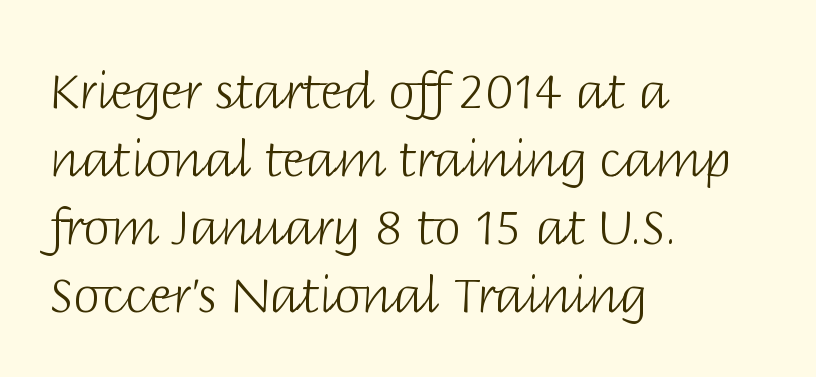
Line spacing here is normal. Serif or sans? Sans — the stroke terminals are bare. Nothing heavy about these letters — not bold at all. Short and long lines alike share a common starting point at left.
